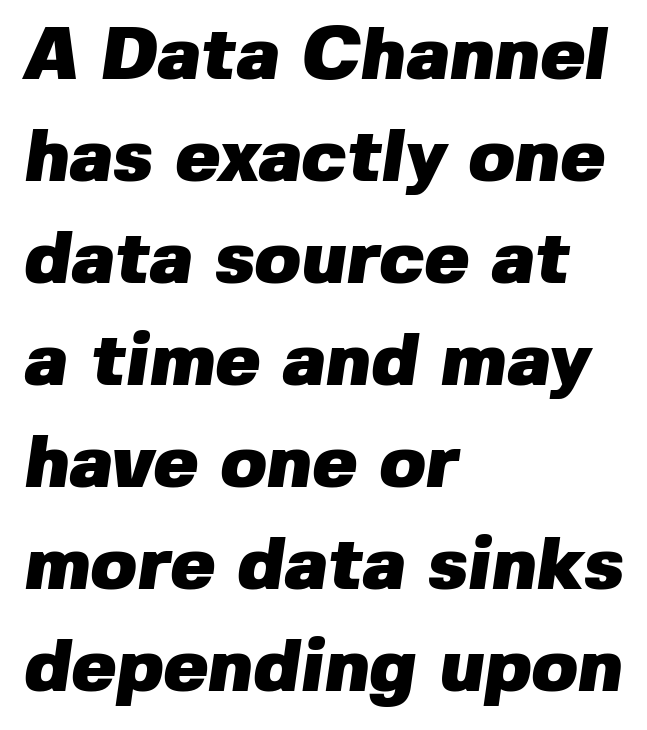
Q: Is the text bold? A: Yes.
Q: Is the typeface a serif or a sans-serif typeface? A: Sans-serif.
Q: Is the text underlined? A: No.
Q: How is the paragraph aligned? A: Left-aligned.
Q: Is the spacing between letters normal or unusually wide? A: Normal.
Q: Is the spacing between lines tight, normal or loose? A: Normal.
Q: Width (condensed, normal, or wide)? A: Normal.
Q: Stroke contrast? A: Low.
Q: x-height? A: Medium.
Q: Monospaced? A: No.
